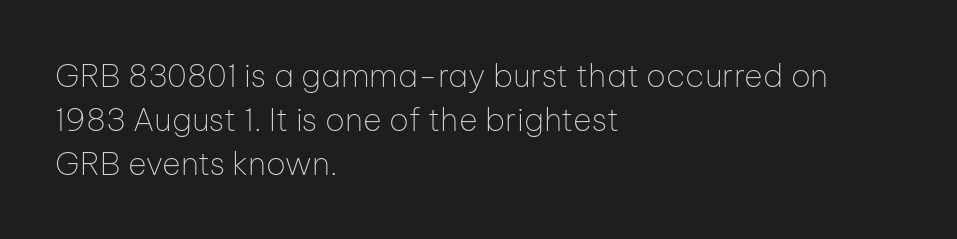
The image shows 32 px thin sans-serif type, upright; set left-aligned, normal line spacing (1.37x), normal letter spacing, not underlined; low stroke contrast and a medium x-height.
